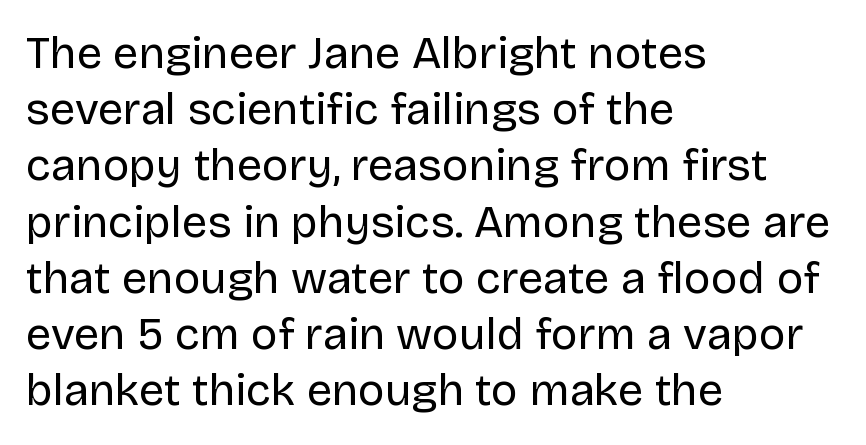
{"serif": "no", "italic": "no", "bold": "no", "weight": "regular", "width": "normal", "stroke_contrast": "low", "x_height": "large", "monospaced": "no", "underline": "no", "align": "left", "line_spacing": "normal", "line_spacing_ratio": 1.25, "letter_spacing": "normal", "letter_spacing_em": 0.0, "glyph_px": 45}
